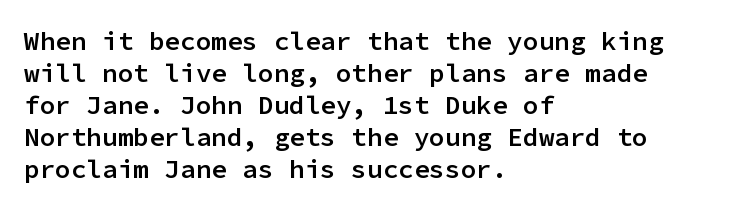
Each row of text sits above clean, open space. In CSS terms this would be text-align: left. Is the type bold? Partly — it's a semibold, heavier than regular but not fully bold. The font's upright variant was chosen for this text. Nothing unusual about the tracking: characters are spaced as the font intends.
